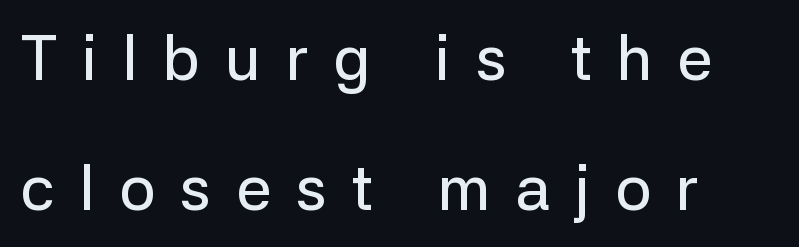
Q: Is the text italic (slanted)? A: No, it is upright.
Q: Is the typeface a serif or a sans-serif typeface? A: Sans-serif.
Q: Is the text underlined? A: No.
Q: How is the paragraph aligned? A: Left-aligned.
Q: Is the spacing between letters normal or unusually wide? A: Unusually wide.
Q: Is the spacing between lines tight, normal or loose? A: Loose.
Q: Width (condensed, normal, or wide)? A: Normal.
Q: Stroke contrast? A: Low.
Q: x-height? A: Medium.
Q: Monospaced? A: No.
